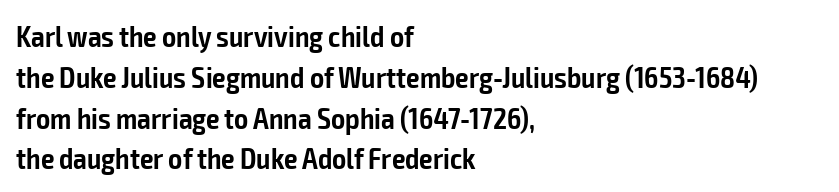
Short note: letters normally spaced. Left-aligned paragraph, ragged on the right. Vertically, the passage feels balanced, rows spaced as you'd expect. A typesetter would call this proportional, since set widths differ per character.
